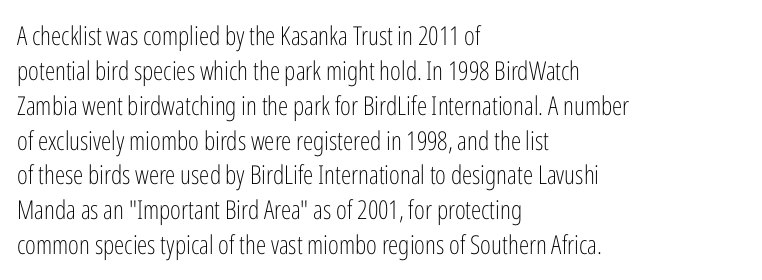
Q: Is the text bold? A: No.
Q: Is the text italic (slanted)? A: No, it is upright.
Q: Is the text underlined? A: No.
Q: How is the paragraph aligned? A: Left-aligned.
Q: Is the spacing between letters normal or unusually wide? A: Normal.
Q: Is the spacing between lines tight, normal or loose? A: Normal.
